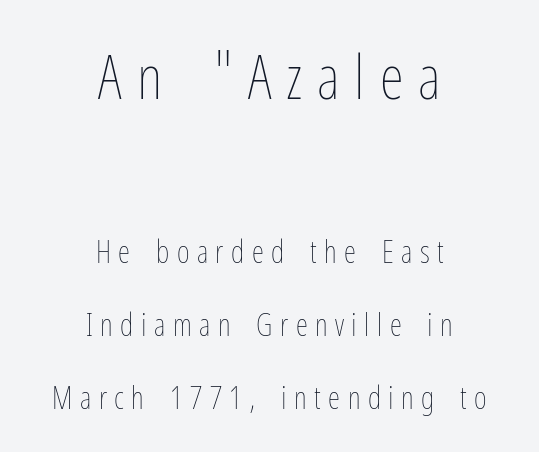
{"italic": "no", "bold": "no", "weight": "thin", "width": "condensed", "stroke_contrast": "low", "x_height": "medium", "monospaced": "no", "underline": "no", "align": "center", "line_spacing": "loose", "line_spacing_ratio": 2.37, "letter_spacing": "wide", "letter_spacing_em": 0.24, "larger_block": "first", "size_ratio": 2.0, "glyph_px": 62}
